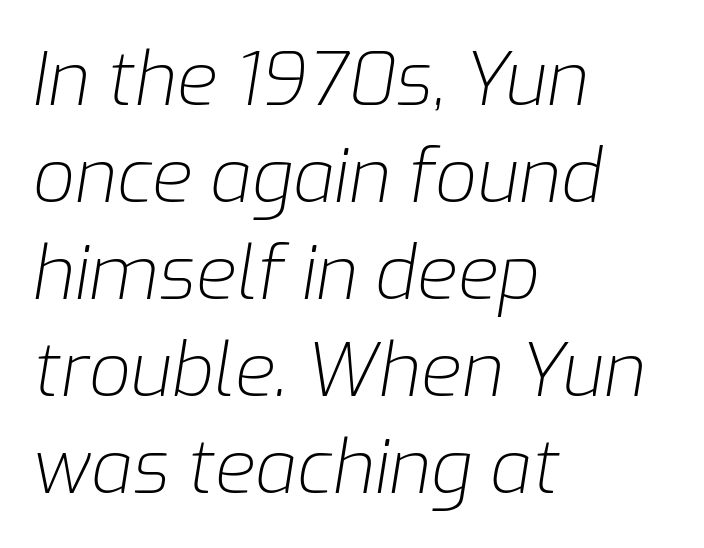
Q: Is the text bold? A: No.
Q: Is the text italic (slanted)? A: Yes, it leans right by about 9 degrees.
Q: Is the text underlined? A: No.
Q: How is the paragraph aligned? A: Left-aligned.
Q: Is the spacing between letters normal or unusually wide? A: Normal.
Q: Is the spacing between lines tight, normal or loose? A: Normal.
Q: Width (condensed, normal, or wide)? A: Normal.
Q: Stroke contrast? A: Low.
Q: x-height? A: Medium.
Q: Monospaced? A: No.
